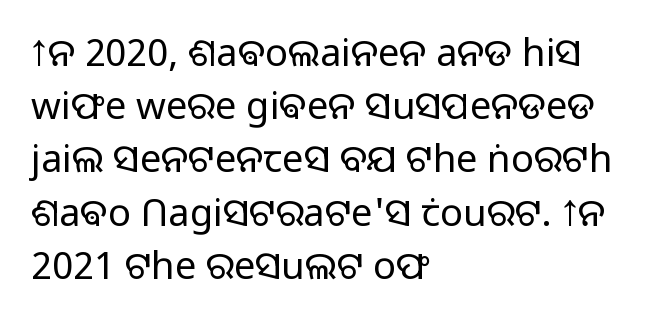
{"serif": "no", "italic": "no", "bold": "no", "weight": "light", "width": "normal", "stroke_contrast": "low", "x_height": "medium", "monospaced": "no", "underline": "no", "align": "left", "line_spacing": "normal", "line_spacing_ratio": 1.4, "letter_spacing": "normal", "letter_spacing_em": 0.0, "glyph_px": 38}
